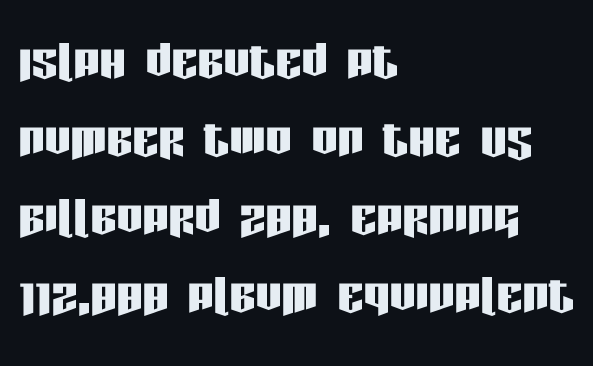
Q: Is the text italic (slanted)? A: No, it is upright.
Q: Is the typeface a serif or a sans-serif typeface? A: Sans-serif.
Q: Is the text underlined? A: No.
Q: How is the paragraph aligned? A: Left-aligned.
Q: Is the spacing between letters normal or unusually wide? A: Normal.
Q: Width (condensed, normal, or wide)? A: Condensed.
Q: Stroke contrast? A: Low.
Q: x-height? A: Large.
Q: Monospaced? A: No.
